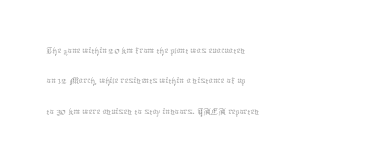
{"italic": "no", "bold": "no", "underline": "no", "align": "left", "line_spacing": "normal", "line_spacing_ratio": 1.45, "letter_spacing": "normal", "letter_spacing_em": 0.0, "glyph_px": 21}
